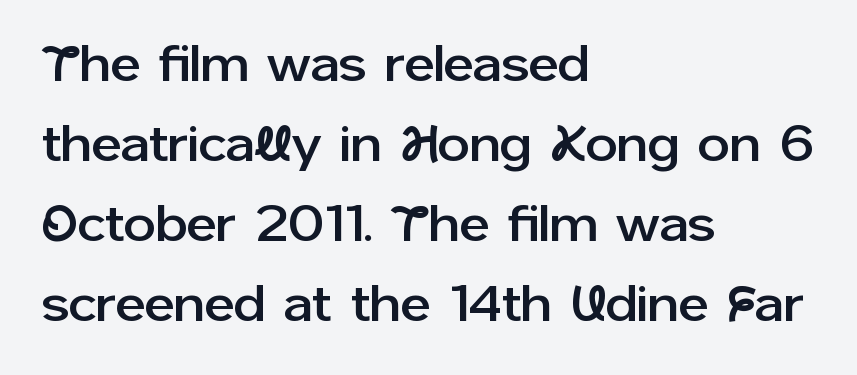
{"serif": "no", "italic": "no", "width": "normal", "stroke_contrast": "low", "x_height": "medium", "monospaced": "no", "underline": "no", "align": "left", "line_spacing": "normal", "line_spacing_ratio": 1.57, "letter_spacing": "normal", "letter_spacing_em": 0.0, "glyph_px": 51}
